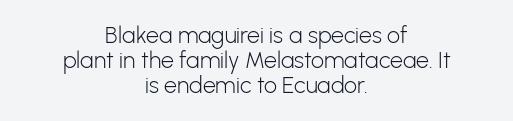
{"italic": "no", "bold": "no", "underline": "no", "align": "center", "line_spacing": "tight", "line_spacing_ratio": 1.09, "letter_spacing": "normal", "letter_spacing_em": 0.0, "glyph_px": 23}
